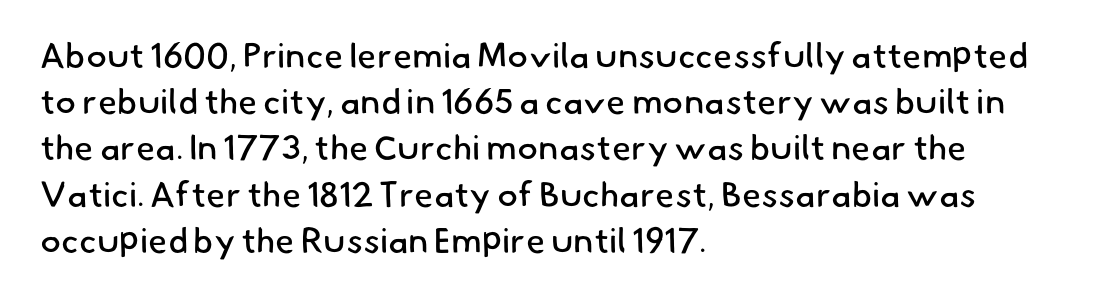
A typesetter would call this zero additional tracking. Does the copy run flush right? No — it runs flush left. The letterforms sit at book weight or below. Typographically, this falls in the sans-serif category. A typesetter would call this proportional, since set widths differ per character.
